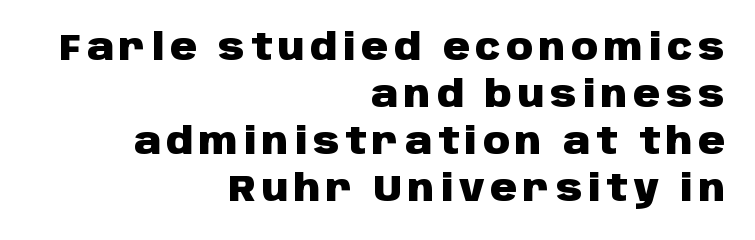
Q: Is the text bold? A: Yes.
Q: Is the text italic (slanted)? A: No, it is upright.
Q: Is the typeface a serif or a sans-serif typeface? A: Sans-serif.
Q: Is the text underlined? A: No.
Q: How is the paragraph aligned? A: Right-aligned.
Q: Is the spacing between lines tight, normal or loose? A: Normal.
Q: Width (condensed, normal, or wide)? A: Normal.
Q: Stroke contrast? A: Low.
Q: x-height? A: Large.
Q: Monospaced? A: No.
